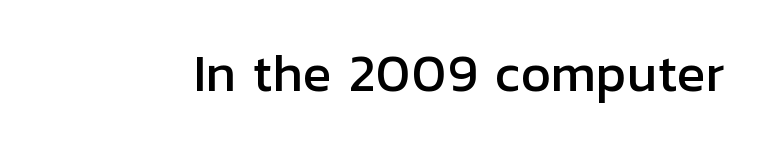
The image shows 48 px sans-serif type, upright; set normal letter spacing, not underlined; low stroke contrast and a medium x-height.
